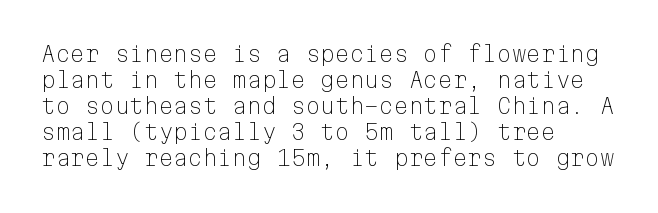
The image shows 21 px text type, upright; set left-aligned, line spacing 1.24x, normal letter spacing, not underlined.
